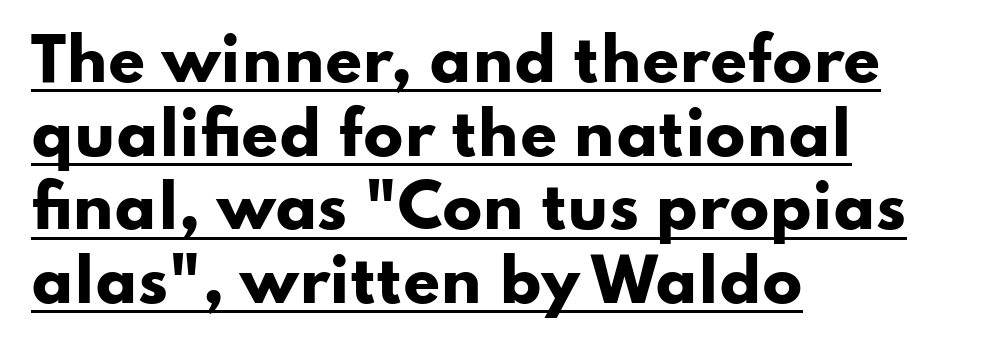
Q: Is the text bold? A: Yes.
Q: Is the text italic (slanted)? A: No, it is upright.
Q: Is the typeface a serif or a sans-serif typeface? A: Sans-serif.
Q: Is the text underlined? A: Yes.
Q: How is the paragraph aligned? A: Left-aligned.
Q: Is the spacing between letters normal or unusually wide? A: Normal.
Q: Is the spacing between lines tight, normal or loose? A: Normal.
Q: Width (condensed, normal, or wide)? A: Wide.
Q: Stroke contrast? A: Low.
Q: x-height? A: Small.
Q: Monospaced? A: No.
